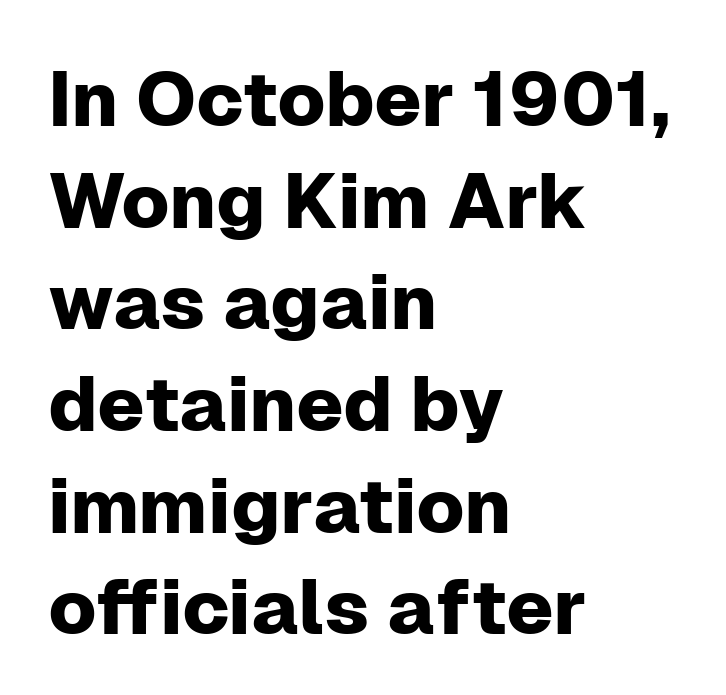
The image shows 77 px sans-serif type, upright; set left-aligned, normal line spacing (1.32x), normal letter spacing, not underlined; low stroke contrast and a medium x-height.
